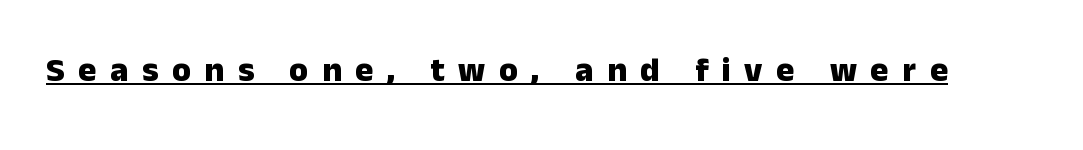
A typesetter would label this face a sans. A typesetter would mark this as roman, not italic. Do the characters align in a grid? No, the font is proportional. Every letter is thick-stroked: bold, no question. A typesetter would call this heavily tracked-out type.
